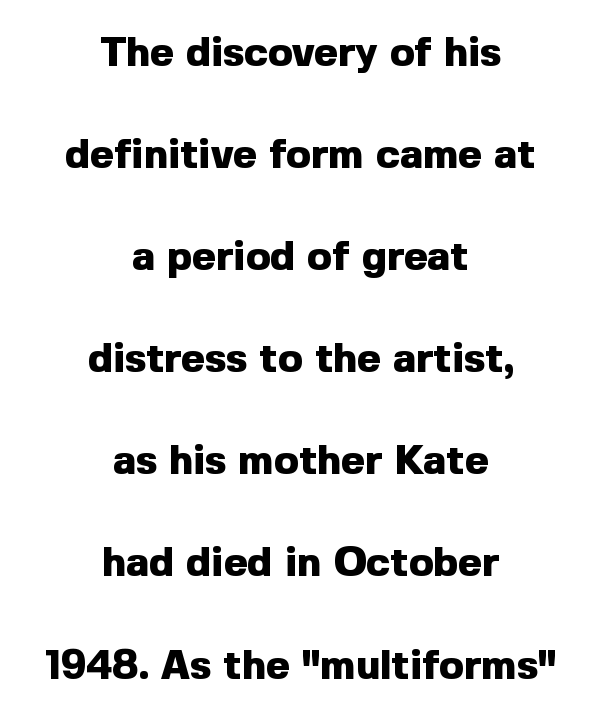
{"serif": "no", "italic": "no", "bold": "yes", "weight": "heavy", "width": "normal", "x_height": "medium", "monospaced": "no", "underline": "no", "align": "center", "line_spacing": "loose", "line_spacing_ratio": 2.49, "letter_spacing": "normal", "letter_spacing_em": 0.0, "glyph_px": 41}
